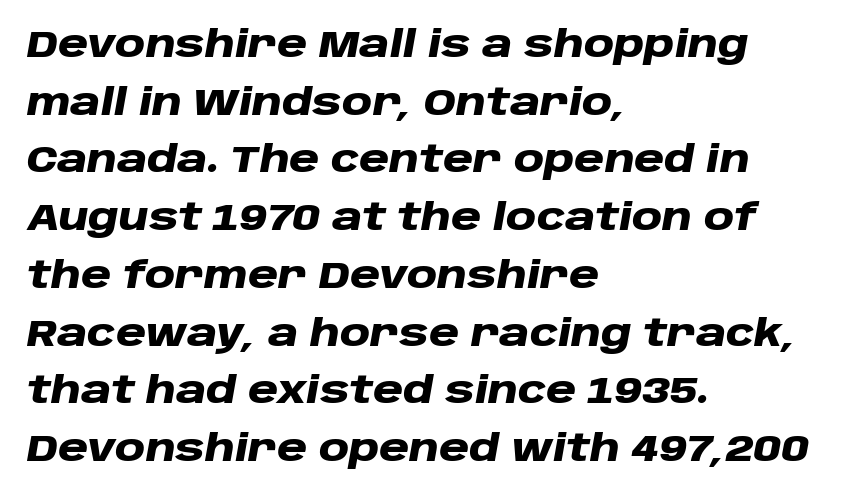
In terms of letterspacing, this is plain default setting. The glyphs have the mass of a bold cut. Spacing verdict: proportional, widths tailored to each character. Every character sits at an angle, as italics do.
